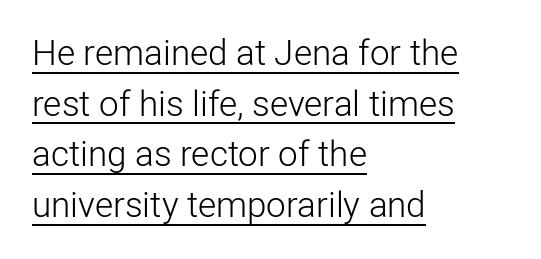
Each line of the rendering has a horizontal stroke beneath the glyphs. Compared with typical paragraphs, the rows here are spaced about the same. This is not heavy type; no bold has been used. A typesetter would call this proportional, since set widths differ per character. Each word holds together tightly as a unit, with standard inter-letter gaps. Tall strokes in this sample are plumb rather than angled.
